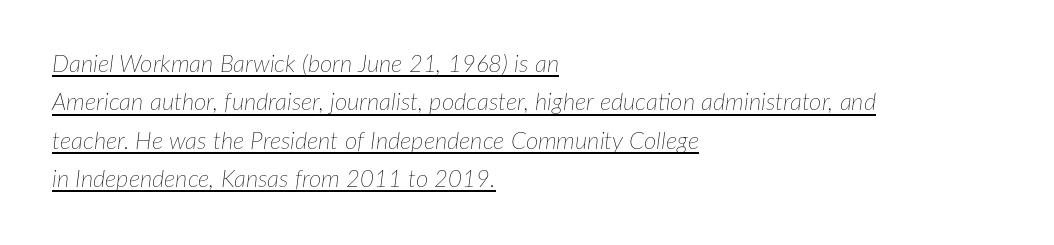
Q: Is the text bold? A: No.
Q: Is the text italic (slanted)? A: Yes, it leans right by about 7 degrees.
Q: Is the text underlined? A: Yes.
Q: How is the paragraph aligned? A: Left-aligned.
Q: Is the spacing between letters normal or unusually wide? A: Normal.
Q: Is the spacing between lines tight, normal or loose? A: Normal.
